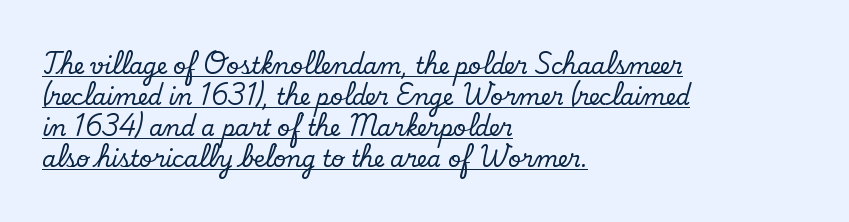
The image shows 22 px text type; set left-aligned, normal line spacing (1.41x), normal letter spacing, underlined.
